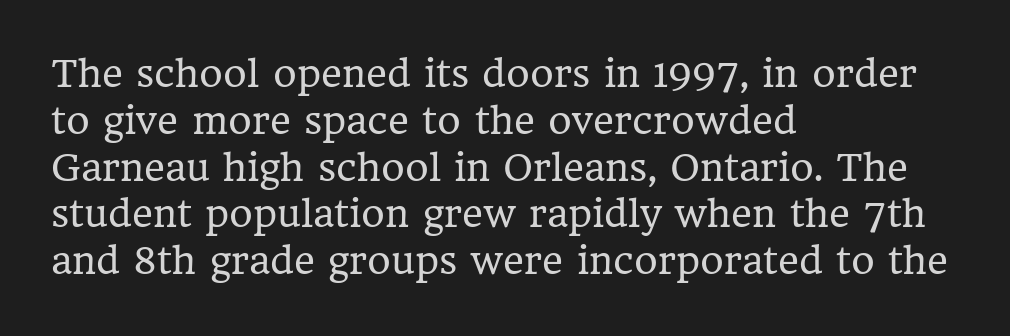
Q: Is the text bold? A: No.
Q: Is the text italic (slanted)? A: No, it is upright.
Q: Is the typeface a serif or a sans-serif typeface? A: Serif.
Q: Is the text underlined? A: No.
Q: How is the paragraph aligned? A: Left-aligned.
Q: Is the spacing between letters normal or unusually wide? A: Normal.
Q: Is the spacing between lines tight, normal or loose? A: Normal.
Q: Width (condensed, normal, or wide)? A: Normal.
Q: Stroke contrast? A: Low.
Q: x-height? A: Medium.
Q: Monospaced? A: No.
